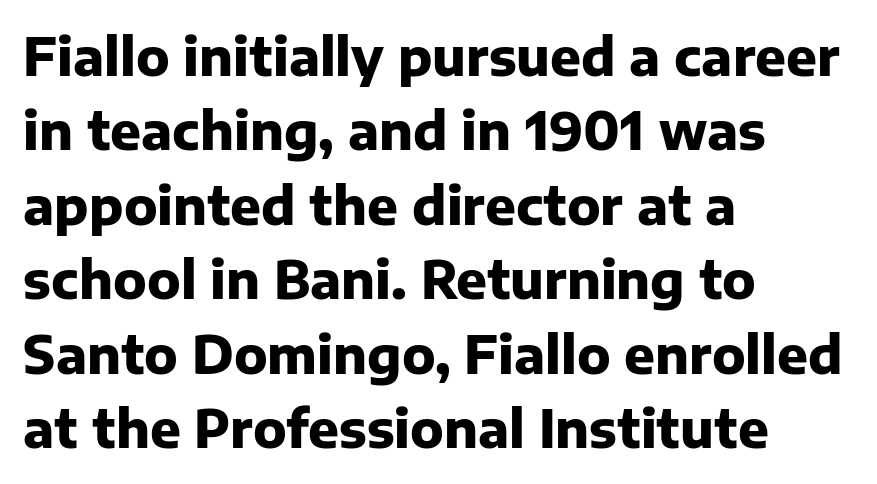
Q: Is the text bold? A: Yes.
Q: Is the text italic (slanted)? A: No, it is upright.
Q: Is the typeface a serif or a sans-serif typeface? A: Sans-serif.
Q: Is the text underlined? A: No.
Q: How is the paragraph aligned? A: Left-aligned.
Q: Is the spacing between letters normal or unusually wide? A: Normal.
Q: Is the spacing between lines tight, normal or loose? A: Normal.
Q: Width (condensed, normal, or wide)? A: Normal.
Q: Stroke contrast? A: Low.
Q: x-height? A: Medium.
Q: Monospaced? A: No.
